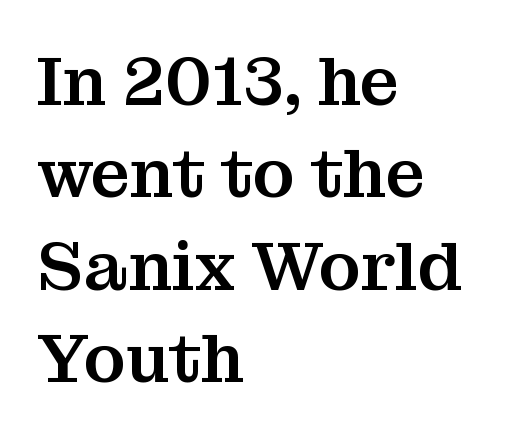
{"serif": "yes", "italic": "no", "width": "normal", "stroke_contrast": "medium", "x_height": "medium", "monospaced": "no", "underline": "no", "align": "left", "line_spacing": "normal", "line_spacing_ratio": 1.34, "letter_spacing": "normal", "letter_spacing_em": 0.0, "glyph_px": 69}
